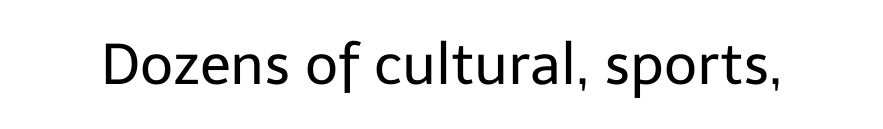
The words here are not underlined. Observe the ordinary spacing: letters are neighbours, not strangers. To sum up the face: it is a sans, with no serifs. This is the regular roman posture of the typeface. Think of a printed novel: that variable character pitch is what you see here.
